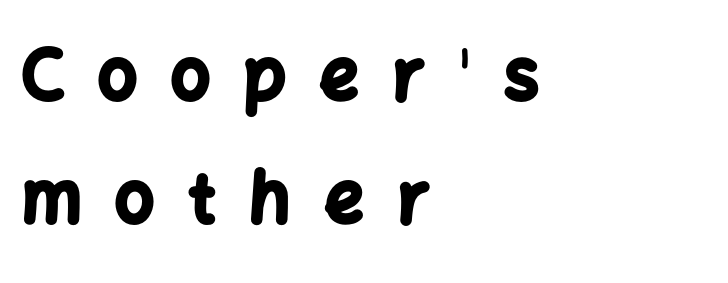
{"serif": "no", "italic": "no", "bold": "yes", "weight": "bold", "width": "normal", "stroke_contrast": "low", "x_height": "medium", "monospaced": "no", "underline": "no", "align": "left", "line_spacing_ratio": 1.78, "letter_spacing": "wide", "letter_spacing_em": 0.49, "glyph_px": 69}
